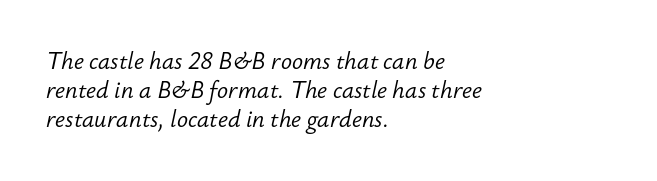
Characters follow at the spacing the type designer built in. Just letters on the line, the space beneath them empty. On a weight scale, this lands at 450 or below. Posture: slanted. Does the leading feel generous? No, just average. Each line starts at the same left margin while the right side varies.
